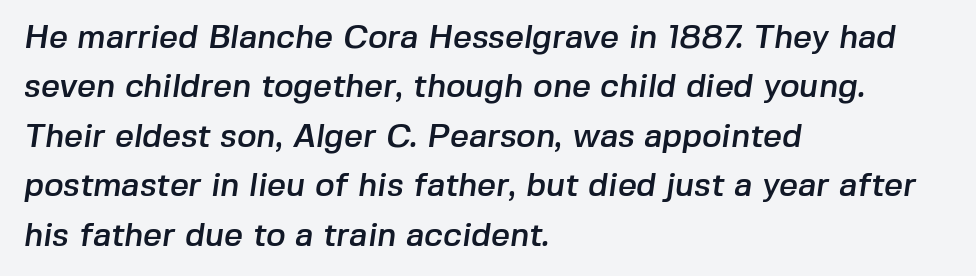
{"serif": "no", "width": "normal", "stroke_contrast": "low", "x_height": "medium", "monospaced": "no", "underline": "no", "align": "left", "line_spacing": "normal", "line_spacing_ratio": 1.5, "letter_spacing": "normal", "letter_spacing_em": 0.0, "glyph_px": 33}
